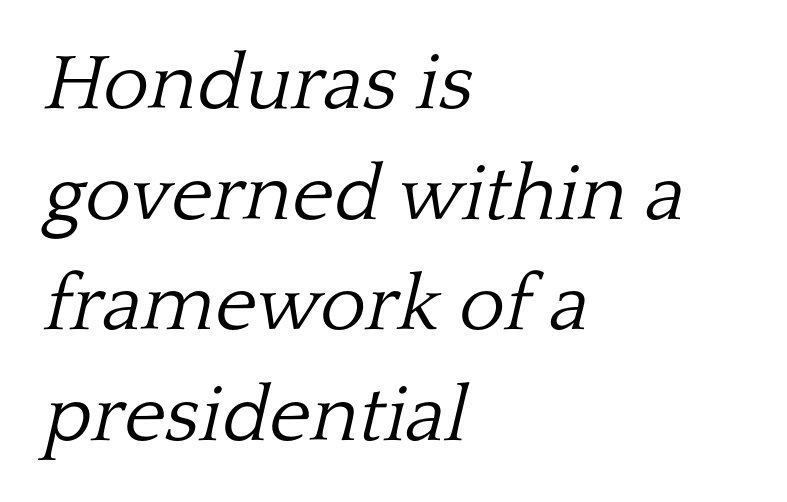
The image shows 79 px light serif type, italic (leaning right); set left-aligned, normal line spacing (1.4x), normal letter spacing, not underlined; low stroke contrast and a medium x-height.
